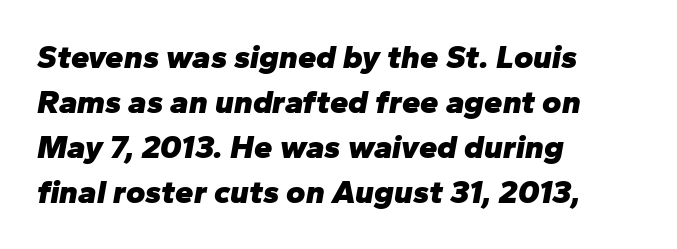
The image shows 33 px heavy type, italic (leaning right); set left-aligned, normal line spacing (1.36x), normal letter spacing, not underlined; low stroke contrast and a medium x-height.
